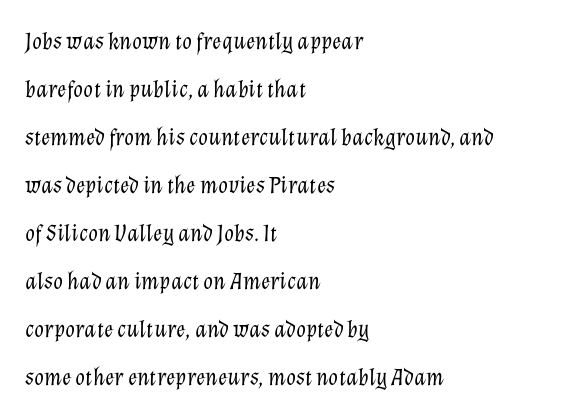
The image shows 25 px text type, italic (leaning right); set left-aligned, loose line spacing (1.92x), normal letter spacing, not underlined.
